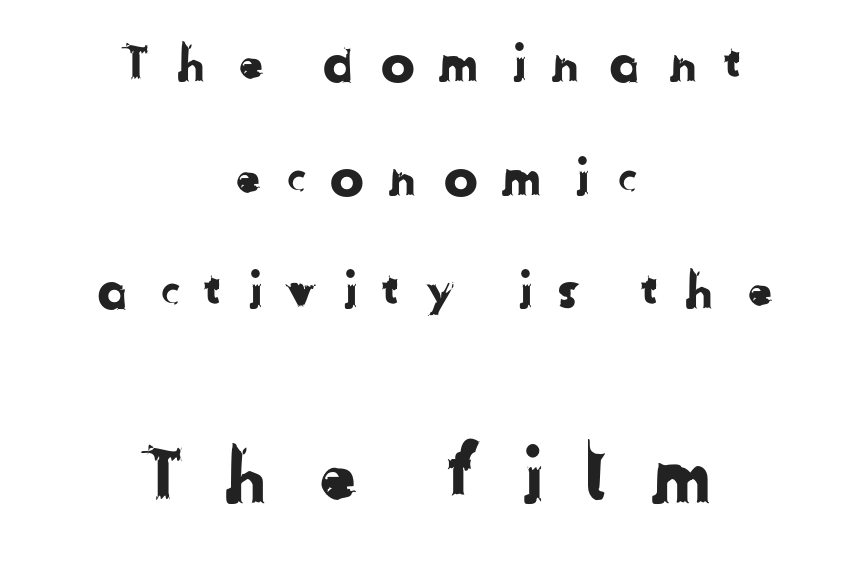
Character size in the trailing block exceeds that of the leading block. Quick note: interline space is abundant. Is the letter spacing exaggerated? Yes — the characters are pushed far apart. Beneath every word, the page is bare.
